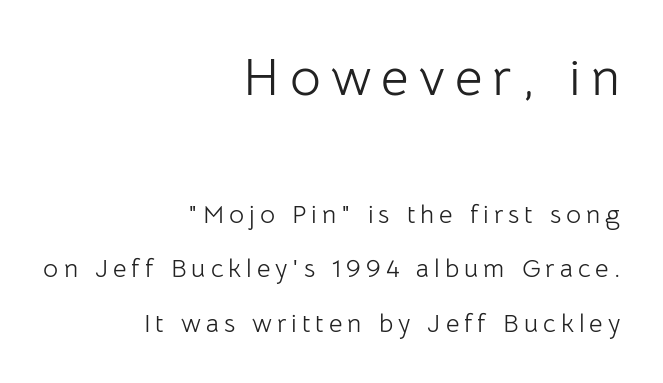
{"serif": "no", "italic": "no", "bold": "no", "weight": "light", "width": "normal", "stroke_contrast": "low", "x_height": "medium", "monospaced": "no", "underline": "no", "align": "right", "line_spacing": "loose", "line_spacing_ratio": 2.1, "larger_block": "first", "size_ratio": 2.04, "glyph_px": 53}
